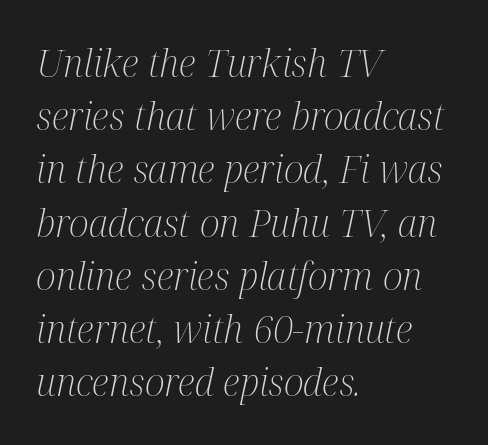
Q: Is the text bold? A: No.
Q: Is the text italic (slanted)? A: Yes, it leans right by about 12 degrees.
Q: Is the typeface a serif or a sans-serif typeface? A: Serif.
Q: Is the text underlined? A: No.
Q: How is the paragraph aligned? A: Left-aligned.
Q: Is the spacing between letters normal or unusually wide? A: Normal.
Q: Is the spacing between lines tight, normal or loose? A: Normal.
Q: Width (condensed, normal, or wide)? A: Condensed.
Q: Stroke contrast? A: Medium.
Q: x-height? A: Medium.
Q: Monospaced? A: No.
